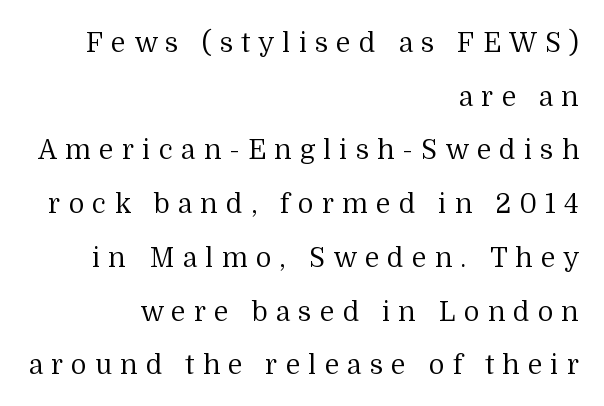
The image shows 27 px text type, upright; set right-aligned, loose line spacing (1.99x), unusually wide letter spacing (+0.3 em), not underlined.
